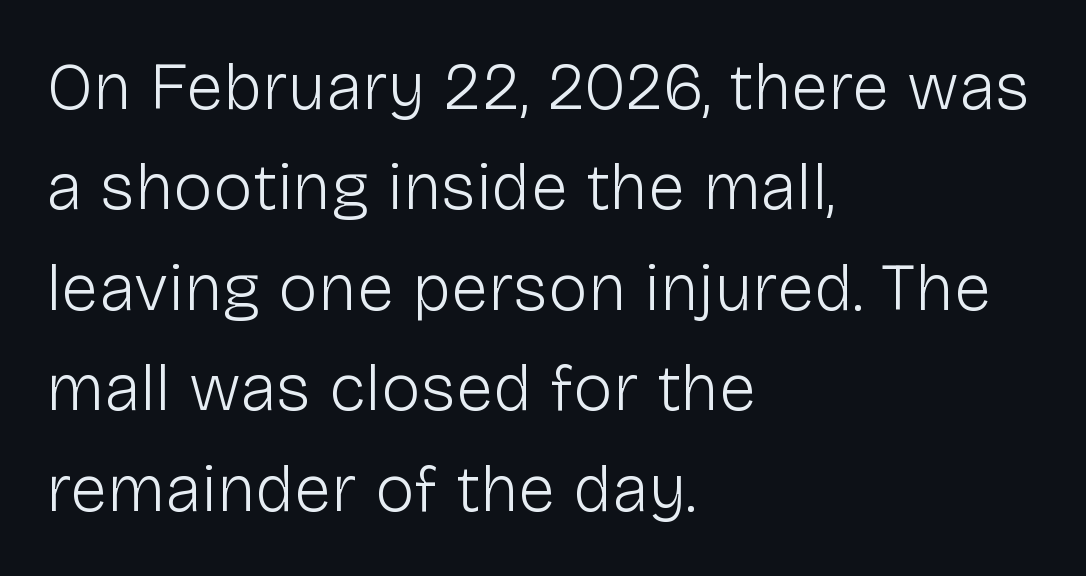
{"serif": "no", "italic": "no", "bold": "no", "weight": "light", "width": "normal", "stroke_contrast": "low", "x_height": "medium", "monospaced": "no", "underline": "no", "align": "left", "line_spacing": "normal", "line_spacing_ratio": 1.5, "letter_spacing": "normal", "letter_spacing_em": 0.0, "glyph_px": 67}
